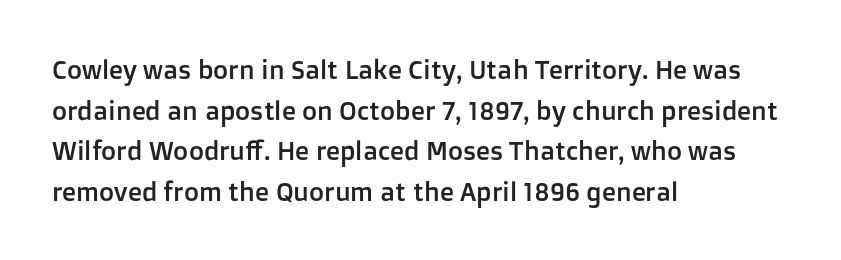
{"italic": "no", "underline": "no", "align": "left", "line_spacing": "normal", "line_spacing_ratio": 1.56, "letter_spacing": "normal", "letter_spacing_em": 0.0, "glyph_px": 26}
